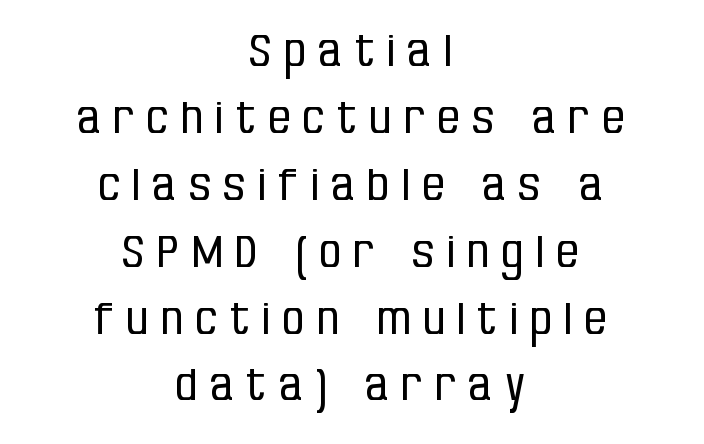
{"serif": "no", "italic": "no", "bold": "no", "weight": "regular", "width": "condensed", "stroke_contrast": "low", "x_height": "large", "monospaced": "no", "underline": "no", "align": "center", "line_spacing": "normal", "line_spacing_ratio": 1.52, "letter_spacing": "wide", "letter_spacing_em": 0.29, "glyph_px": 44}
